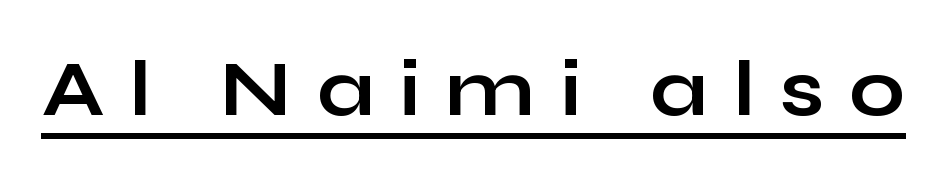
Regarding serifs, this sample does without them. The rendering inserts visible extra space after every character. Do the letters lean? They stand straight. This is heavy type, rendered in bold.
